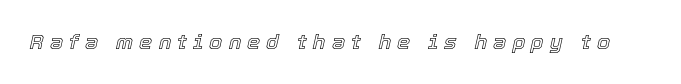
You can tell it's italic because the verticals aren't actually vertical. Quick note: underline off. Does extra space separate the letters? Yes, quite a lot of it.
